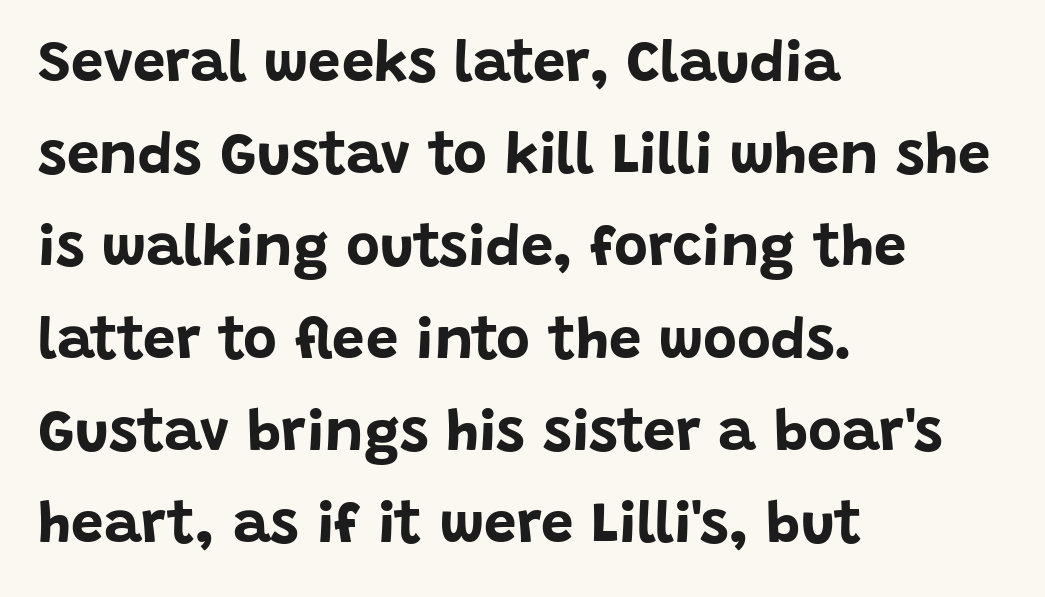
Q: Is the text bold? A: Yes.
Q: Is the text italic (slanted)? A: No, it is upright.
Q: Is the typeface a serif or a sans-serif typeface? A: Sans-serif.
Q: Is the text underlined? A: No.
Q: How is the paragraph aligned? A: Left-aligned.
Q: Is the spacing between letters normal or unusually wide? A: Normal.
Q: Is the spacing between lines tight, normal or loose? A: Normal.
Q: Width (condensed, normal, or wide)? A: Normal.
Q: Stroke contrast? A: Low.
Q: x-height? A: Large.
Q: Monospaced? A: No.
